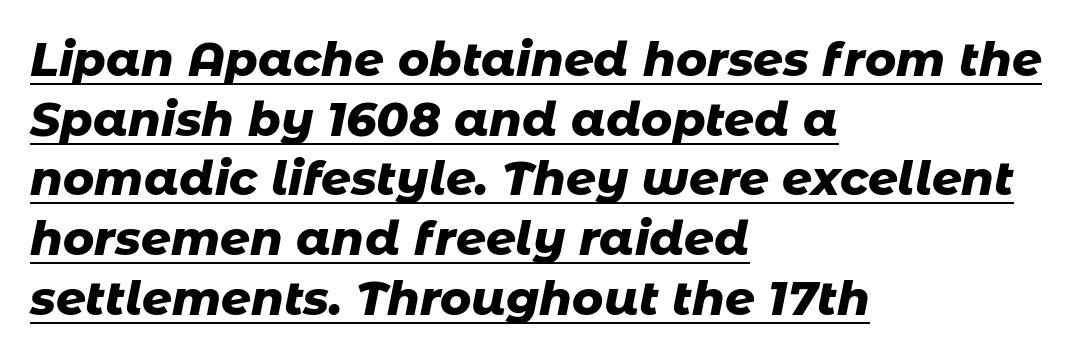
{"italic": "yes", "lean": "right", "slant_degrees": 11, "bold": "yes", "weight": "heavy", "width": "normal", "stroke_contrast": "low", "x_height": "medium", "monospaced": "no", "underline": "yes", "align": "left", "line_spacing": "normal", "line_spacing_ratio": 1.27, "letter_spacing": "normal", "letter_spacing_em": 0.0, "glyph_px": 47}
